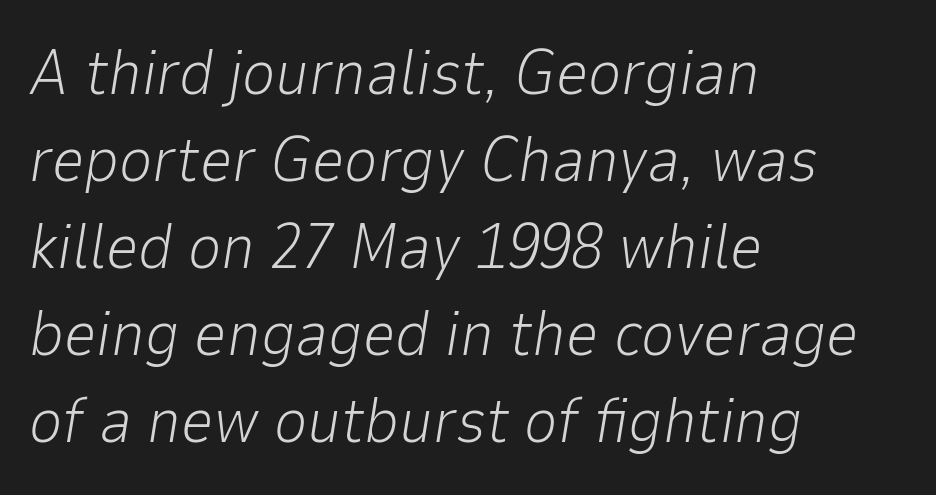
The image shows 64 px light type, italic (leaning right); set left-aligned, normal line spacing (1.36x), normal letter spacing, not underlined; low stroke contrast and a medium x-height.
